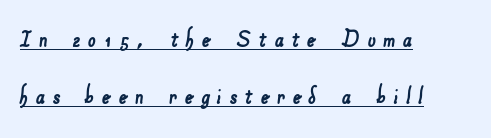
{"serif": "no", "width": "normal", "stroke_contrast": "low", "x_height": "small", "monospaced": "no", "underline": "yes", "align": "left", "line_spacing": "loose", "line_spacing_ratio": 2.03, "letter_spacing": "wide", "letter_spacing_em": 0.26, "glyph_px": 28}
